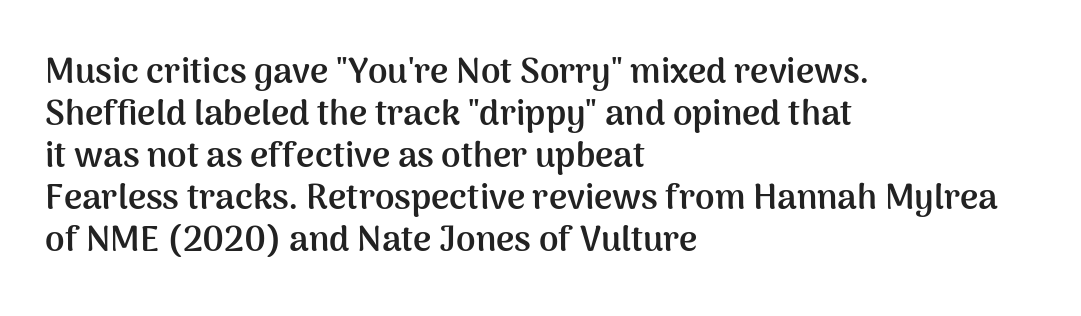
Q: Is the text bold? A: Yes.
Q: Is the text italic (slanted)? A: No, it is upright.
Q: Is the typeface a serif or a sans-serif typeface? A: Sans-serif.
Q: Is the text underlined? A: No.
Q: How is the paragraph aligned? A: Left-aligned.
Q: Is the spacing between letters normal or unusually wide? A: Normal.
Q: Width (condensed, normal, or wide)? A: Normal.
Q: Stroke contrast? A: Medium.
Q: x-height? A: Medium.
Q: Monospaced? A: No.
